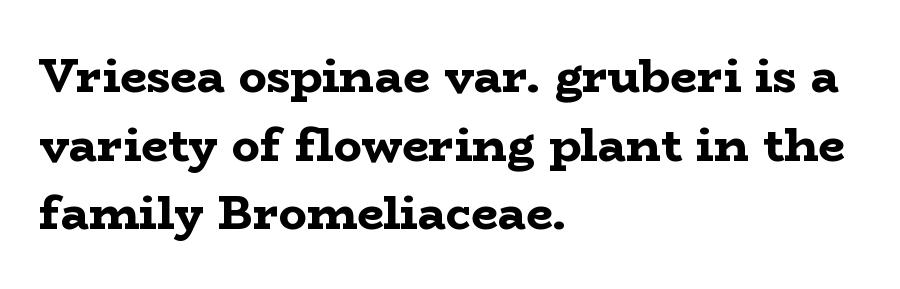
Q: Is the text bold? A: Yes.
Q: Is the text italic (slanted)? A: No, it is upright.
Q: Is the typeface a serif or a sans-serif typeface? A: Serif.
Q: Is the text underlined? A: No.
Q: How is the paragraph aligned? A: Left-aligned.
Q: Is the spacing between letters normal or unusually wide? A: Normal.
Q: Is the spacing between lines tight, normal or loose? A: Normal.
Q: Width (condensed, normal, or wide)? A: Wide.
Q: Stroke contrast? A: Low.
Q: x-height? A: Medium.
Q: Monospaced? A: No.
